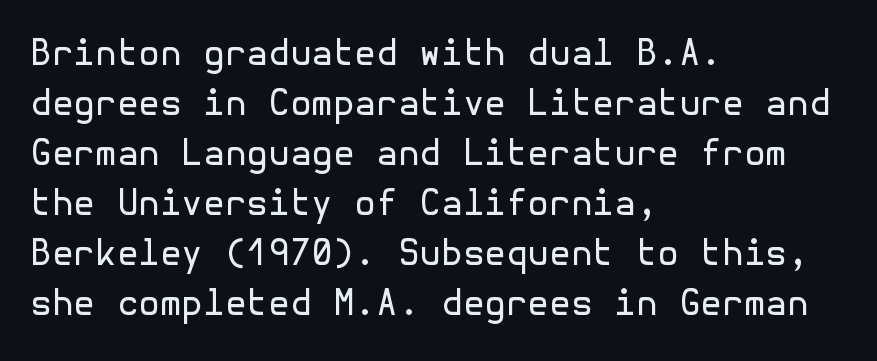
The image shows 35 px regular-weight sans-serif type, upright; set left-aligned, normal line spacing (1.43x), normal letter spacing, not underlined; a medium x-height.
